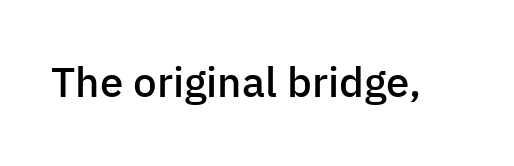
The image shows 42 px semibold sans-serif type, upright; set normal letter spacing, not underlined; low stroke contrast and a medium x-height.
